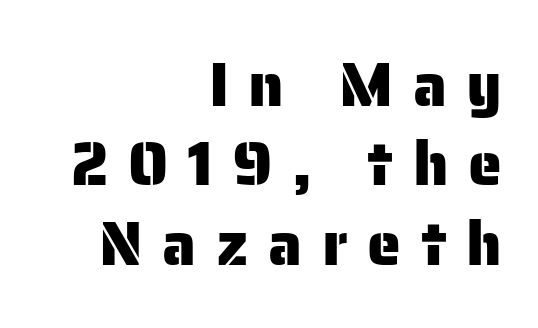
A typesetter would mark this as roman, not italic. Line spacing here is normal. The paragraph has a hard right edge and a soft left edge. The horizontal fit of the characters is loose and conspicuously gappy. A typesetter would label this face a sans. The letters advance in unequal steps, a hallmark of proportional type.
